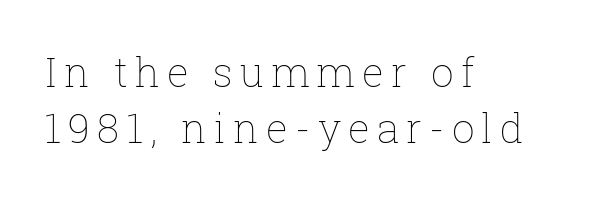
Q: Is the text bold? A: No.
Q: Is the text italic (slanted)? A: No, it is upright.
Q: Is the text underlined? A: No.
Q: How is the paragraph aligned? A: Left-aligned.
Q: Is the spacing between lines tight, normal or loose? A: Normal.
Q: Width (condensed, normal, or wide)? A: Normal.
Q: Stroke contrast? A: Low.
Q: x-height? A: Medium.
Q: Monospaced? A: No.
